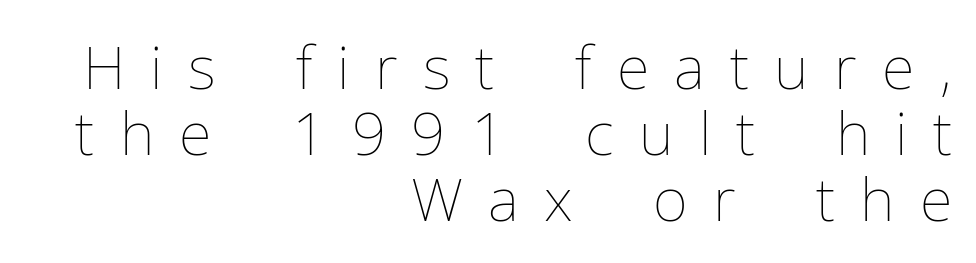
The vertical gap from one line to the next is small. Every row of glyphs terminates at an identical x-position on the right. This rendering features lettering with no underline. Caption: face not bold, strokes unweighted.
